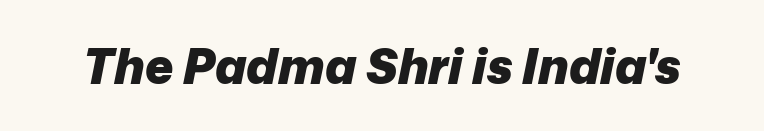
The image shows 48 px heavy type, italic (leaning right); set normal letter spacing, not underlined; low stroke contrast and a medium x-height.
